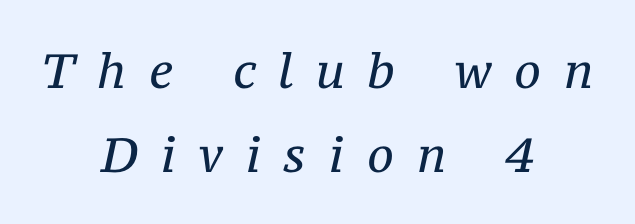
{"serif": "yes", "italic": "yes", "lean": "right", "slant_degrees": 12, "bold": "no", "weight": "regular", "width": "normal", "stroke_contrast": "medium", "x_height": "medium", "monospaced": "no", "underline": "no", "align": "center", "line_spacing_ratio": 1.74, "letter_spacing": "wide", "letter_spacing_em": 0.48, "glyph_px": 48}
